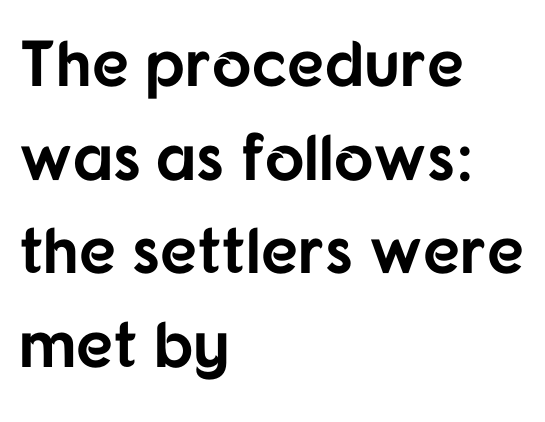
The image shows 65 px bold sans-serif type, upright; set left-aligned, normal line spacing (1.44x), normal letter spacing, not underlined; low stroke contrast and a medium x-height.
